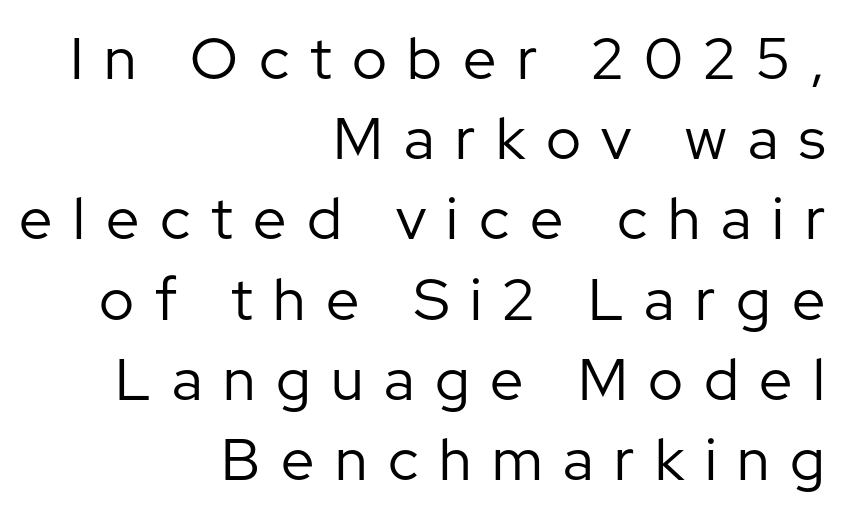
The letterforms stand isolated, each surrounded by extra space. Are there feet on the stems? There aren't — it's a sans. Any mark beneath the type? The region is blank. Looks like regular typesetting: each glyph gets only the width it needs. Every character sits straight up, as roman type does. Stems here are at most as thick as an everyday book face.
